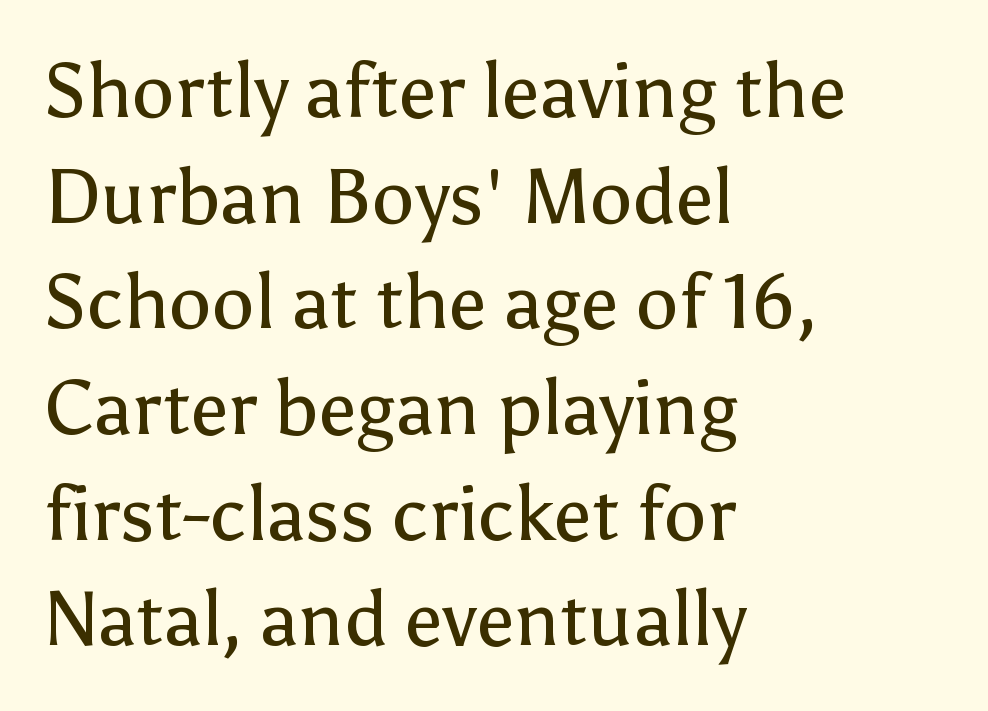
Line spacing here is normal. Notice how the passage keeps a crisp vertical edge on the left only. Stroke mass is kept to a normal reading level or below. A clean baseline with only descenders dipping below it. You could not count columns in this text — the font is proportionally spaced. Stroke terminals: plain, sans-serif.
